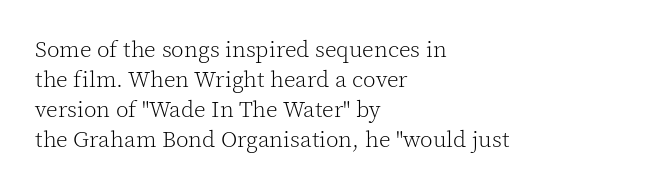
{"italic": "no", "bold": "no", "underline": "no", "align": "left", "line_spacing": "normal", "line_spacing_ratio": 1.3, "letter_spacing": "normal", "letter_spacing_em": 0.0, "glyph_px": 23}
